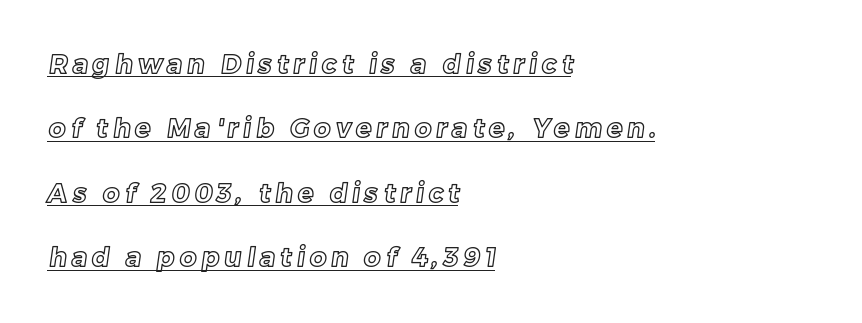
The image shows 26 px text type; set left-aligned, loose line spacing (2.48x), underlined.
